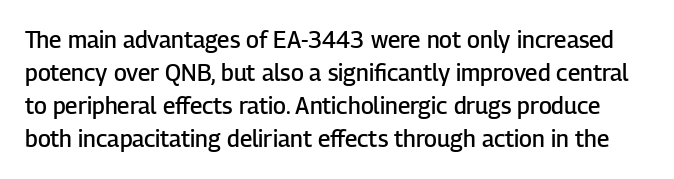
The image shows 23 px text type, upright; set normal line spacing (1.44x), normal letter spacing, not underlined.
